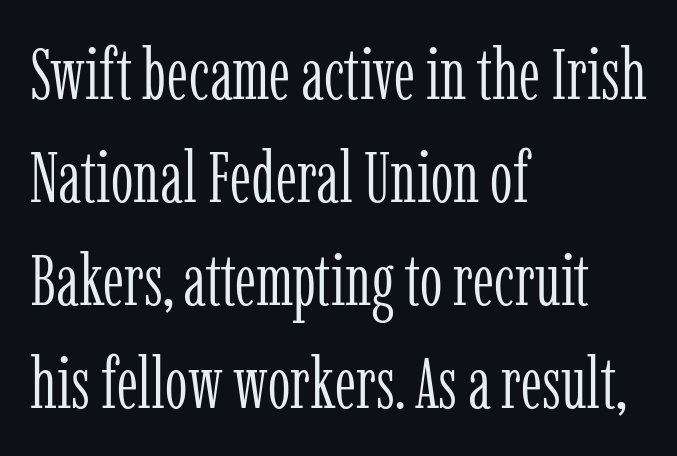
The image shows 72 px light, condensed serif type, upright; set left-aligned, normal line spacing (1.43x), normal letter spacing, not underlined; low stroke contrast and a medium x-height.
